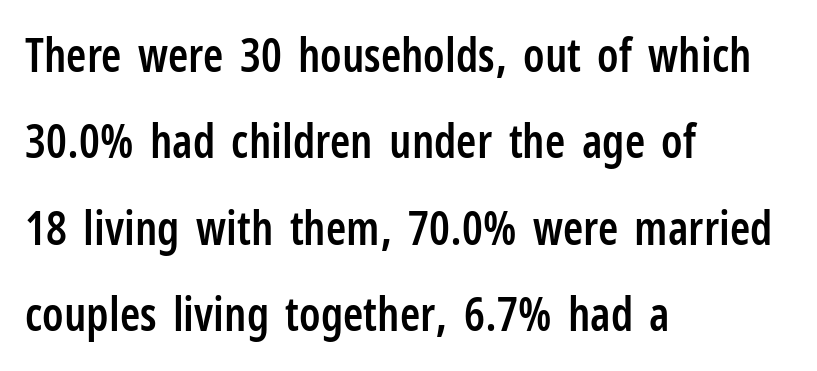
The lettering holds an erect, upright posture throughout. Horizontally, the lines are justified to the leading edge only. I'd call this a sans setting — the letters go barefoot. Note the varied advance widths — an 'i' is clearly narrower than an 'm'.
